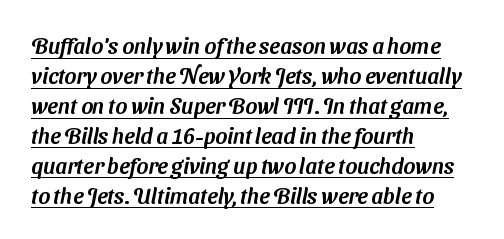
{"underline": "yes", "align": "left", "line_spacing": "normal", "line_spacing_ratio": 1.36, "letter_spacing": "normal", "letter_spacing_em": 0.0, "glyph_px": 22}
